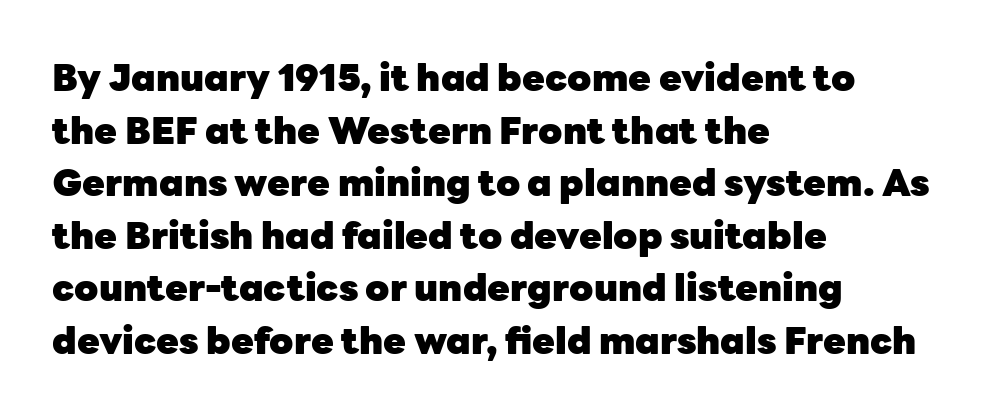
The image shows 37 px heavy sans-serif type, upright; set left-aligned, normal line spacing (1.42x), normal letter spacing, not underlined; low stroke contrast and a medium x-height.
